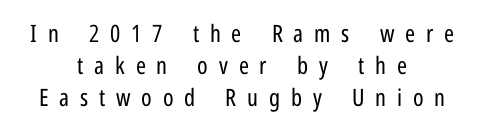
{"italic": "no", "bold": "no", "underline": "no", "align": "center", "line_spacing": "normal", "line_spacing_ratio": 1.33, "letter_spacing": "wide", "letter_spacing_em": 0.45, "glyph_px": 24}
